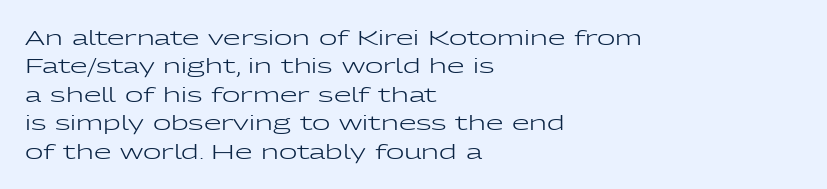
{"italic": "no", "bold": "no", "underline": "no", "align": "left", "line_spacing": "normal", "line_spacing_ratio": 1.42, "letter_spacing": "normal", "letter_spacing_em": 0.0, "glyph_px": 20}
